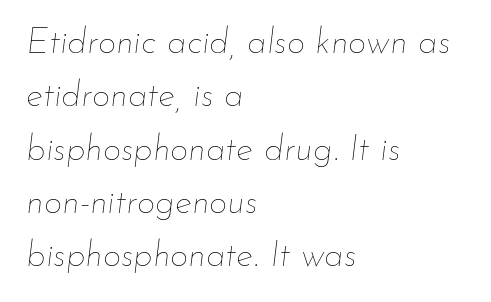
Q: Is the text bold? A: No.
Q: Is the text italic (slanted)? A: Yes, it leans right by about 7 degrees.
Q: Is the text underlined? A: No.
Q: How is the paragraph aligned? A: Left-aligned.
Q: Is the spacing between letters normal or unusually wide? A: Normal.
Q: Is the spacing between lines tight, normal or loose? A: Normal.
Q: Width (condensed, normal, or wide)? A: Normal.
Q: Stroke contrast? A: Low.
Q: x-height? A: Small.
Q: Monospaced? A: No.
